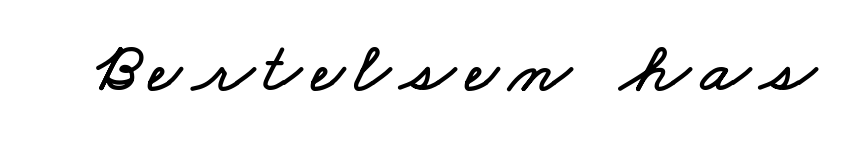
Q: Is the text underlined? A: No.
Q: Width (condensed, normal, or wide)? A: Wide.
Q: Stroke contrast? A: Low.
Q: x-height? A: Small.
Q: Monospaced? A: No.
